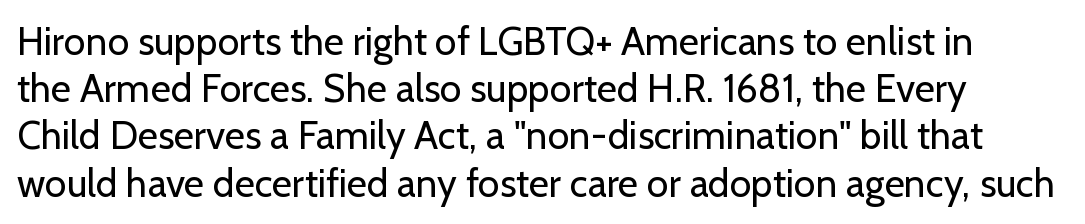
When letters stand straight like this, we call the style roman or upright. Letters rest on an invisible, unmarked baseline. Weight: not bold — regular or lighter. Character widths vary here, with narrow letters taking less room than wide ones. How are the letters spaced? Ordinarily, with no added tracking.
